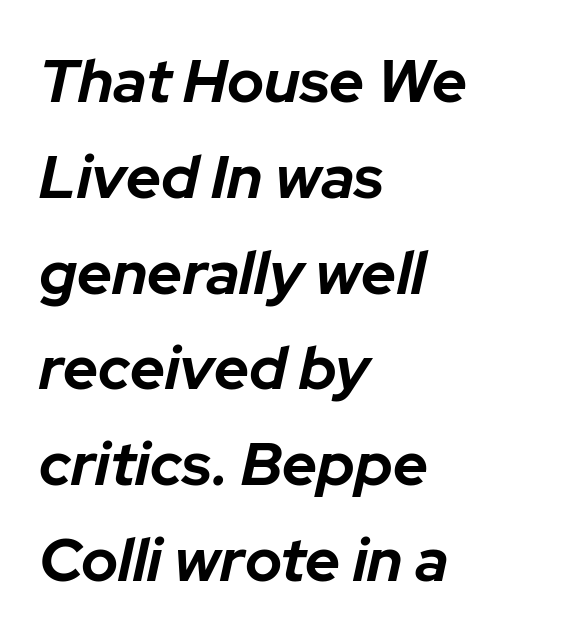
{"italic": "yes", "lean": "right", "slant_degrees": 12, "bold": "yes", "weight": "bold", "width": "normal", "stroke_contrast": "low", "x_height": "medium", "monospaced": "no", "underline": "no", "align": "left", "line_spacing": "normal", "line_spacing_ratio": 1.57, "letter_spacing": "normal", "letter_spacing_em": 0.0, "glyph_px": 61}
